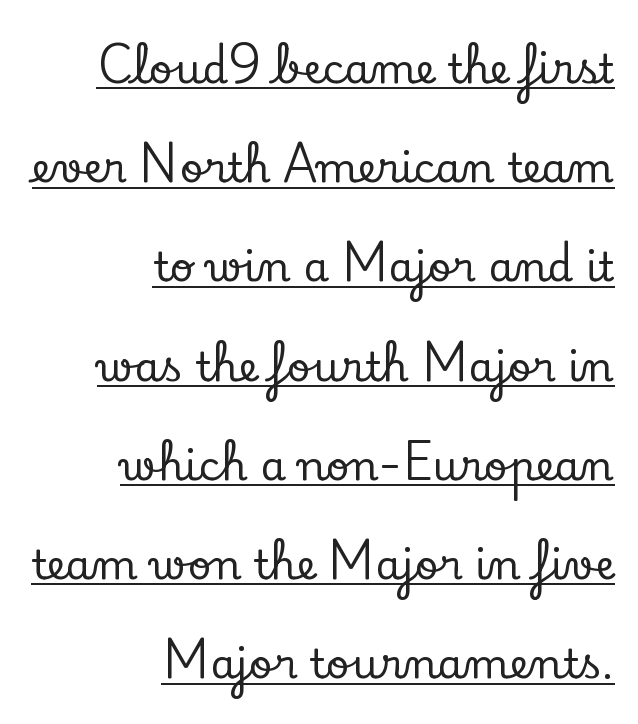
The image shows 41 px text type, upright; set right-aligned, loose line spacing (2.42x), normal letter spacing, underlined; low stroke contrast and a small x-height.
